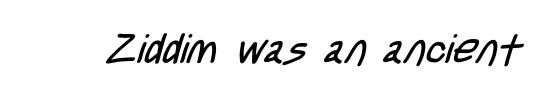
{"serif": "no", "bold": "no", "weight": "regular", "width": "condensed", "stroke_contrast": "low", "x_height": "large", "monospaced": "no", "underline": "no", "letter_spacing": "normal", "letter_spacing_em": 0.0, "glyph_px": 41}
